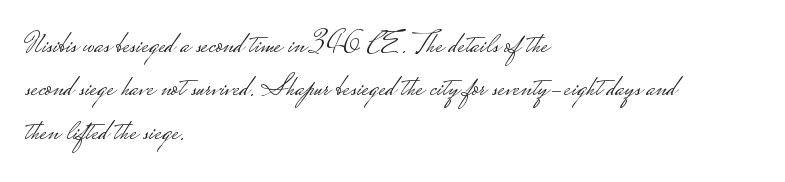
The typesetter chose a ragged-right arrangement here. You could not count columns in this text — the font is proportionally spaced. Examine the stroke ends and you'll find no serifs. Notice how descenders clear the ascenders below comfortably — that's standard leading.
